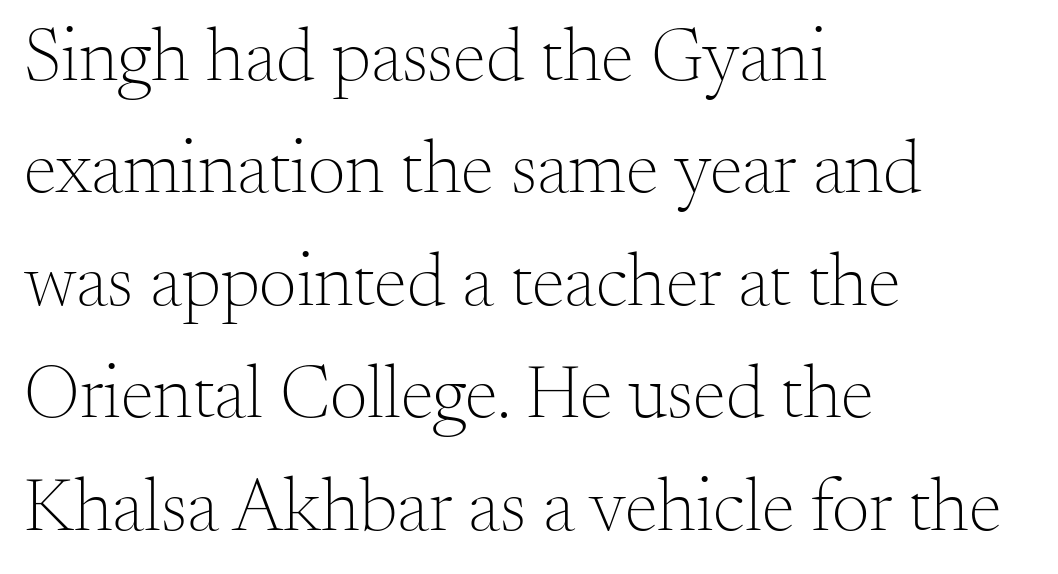
The image shows 75 px light serif type, upright; set left-aligned, normal line spacing (1.5x), normal letter spacing, not underlined; medium stroke contrast and a small x-height.
